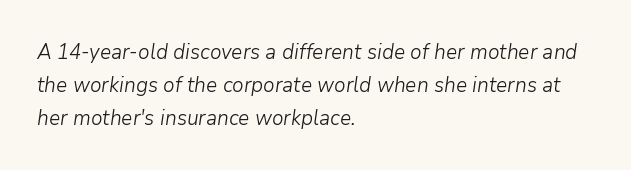
The image shows 21 px text type, italic (leaning right); set left-aligned, normal line spacing (1.57x), normal letter spacing, not underlined.
